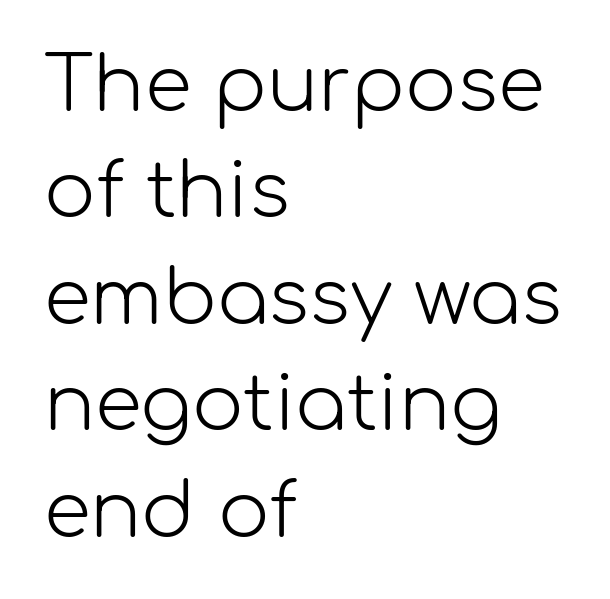
Q: Is the text bold? A: No.
Q: Is the text italic (slanted)? A: No, it is upright.
Q: Is the typeface a serif or a sans-serif typeface? A: Sans-serif.
Q: Is the text underlined? A: No.
Q: How is the paragraph aligned? A: Left-aligned.
Q: Is the spacing between letters normal or unusually wide? A: Normal.
Q: Is the spacing between lines tight, normal or loose? A: Normal.
Q: Width (condensed, normal, or wide)? A: Normal.
Q: Stroke contrast? A: Low.
Q: x-height? A: Medium.
Q: Monospaced? A: No.
